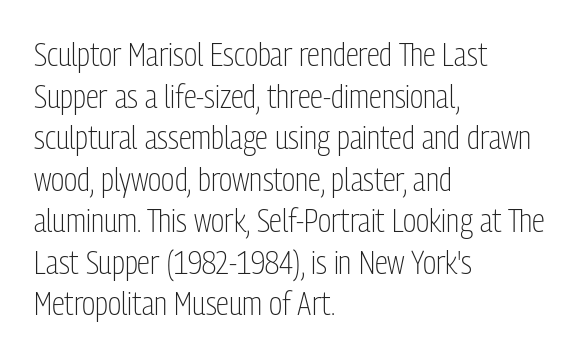
The line texture is even and compact thanks to regular tracking. Heft: none added — not bold. Varying glyph widths throughout — classic text-font behaviour. Letterform terminals end flat and unadorned throughout the passage. Casual observation: everything's shoved over to the left. These lines sit exactly where default settings would place them.
